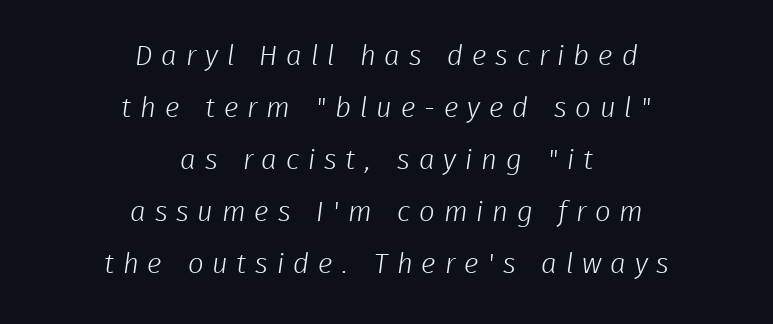
Q: Is the text bold? A: No.
Q: Is the typeface a serif or a sans-serif typeface? A: Sans-serif.
Q: Is the text underlined? A: No.
Q: How is the paragraph aligned? A: Centered.
Q: Is the spacing between letters normal or unusually wide? A: Unusually wide.
Q: Width (condensed, normal, or wide)? A: Normal.
Q: Stroke contrast? A: Low.
Q: x-height? A: Medium.
Q: Monospaced? A: No.
